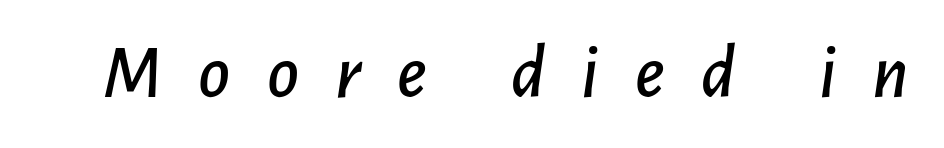
{"italic": "yes", "lean": "right", "slant_degrees": 7, "width": "normal", "stroke_contrast": "low", "x_height": "medium", "monospaced": "no", "underline": "no", "letter_spacing": "wide", "letter_spacing_em": 0.47, "glyph_px": 77}
